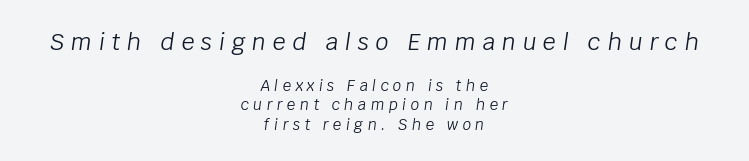
{"italic": "yes", "lean": "right", "slant_degrees": 8, "bold": "no", "underline": "no", "align": "center", "line_spacing": "normal", "line_spacing_ratio": 1.31, "letter_spacing": "wide", "letter_spacing_em": 0.29, "larger_block": "first", "size_ratio": 1.53, "glyph_px": 23}
